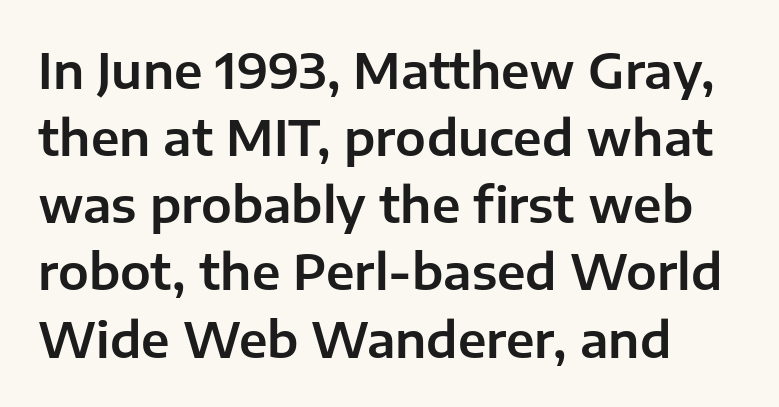
Q: Is the text italic (slanted)? A: No, it is upright.
Q: Is the typeface a serif or a sans-serif typeface? A: Sans-serif.
Q: Is the text underlined? A: No.
Q: Is the spacing between letters normal or unusually wide? A: Normal.
Q: Is the spacing between lines tight, normal or loose? A: Normal.
Q: Width (condensed, normal, or wide)? A: Normal.
Q: Stroke contrast? A: Low.
Q: x-height? A: Medium.
Q: Monospaced? A: No.
